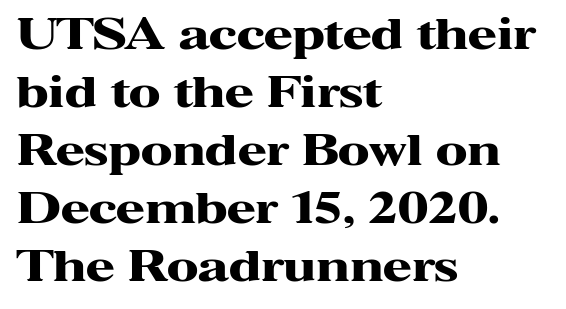
It's the straight-up-and-down kind of type. The gaps between neighbouring characters are ordinary and unremarkable. One-word summary of the alignment: left. Plain, unruled lines of type. The rendering uses natural spacing where letterforms have individual widths. Heft: maximum for text — a bold.
